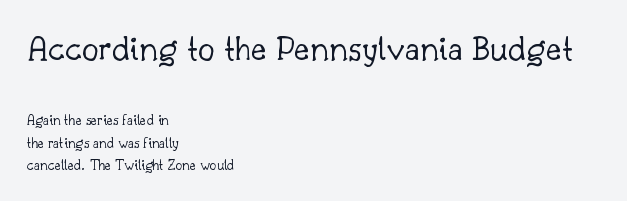
The image shows 37 px light type, upright; set left-aligned, normal line spacing (1.48x), normal letter spacing, not underlined; the first (top) block is 2.47x larger; low stroke contrast and a small x-height.
